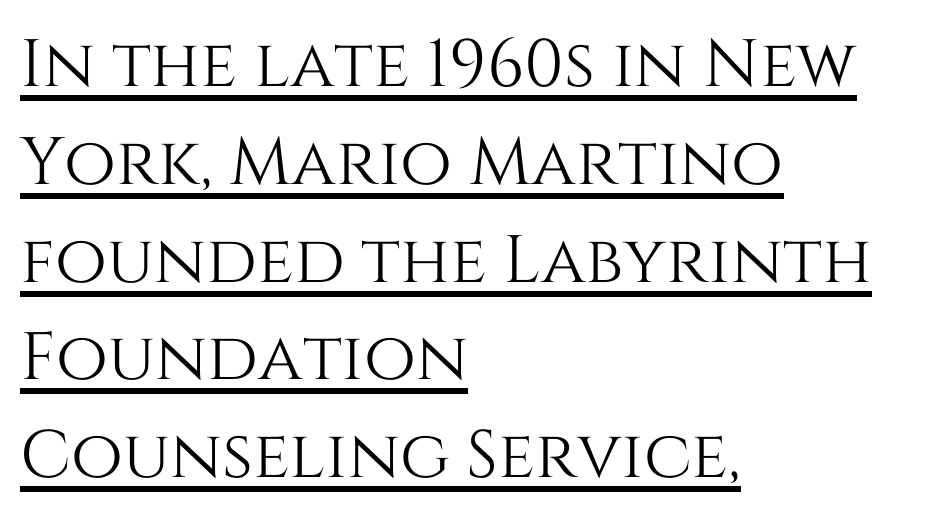
Upright lettering throughout. You could not count columns in this text — the font is proportionally spaced. In terms of letterspacing, this is plain default setting. Baseline-to-baseline distance is the conventional proportion of letter height. This sample carries an underscore along the baseline area. Every row of glyphs begins at an identical x-position on the left.
